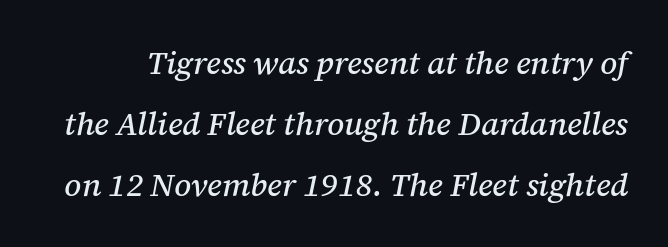
Q: Is the text italic (slanted)? A: Yes, it leans right by about 12 degrees.
Q: Is the typeface a serif or a sans-serif typeface? A: Serif.
Q: Is the text underlined? A: No.
Q: Is the spacing between letters normal or unusually wide? A: Normal.
Q: Is the spacing between lines tight, normal or loose? A: Loose.
Q: Width (condensed, normal, or wide)? A: Normal.
Q: Stroke contrast? A: Medium.
Q: x-height? A: Medium.
Q: Monospaced? A: No.
